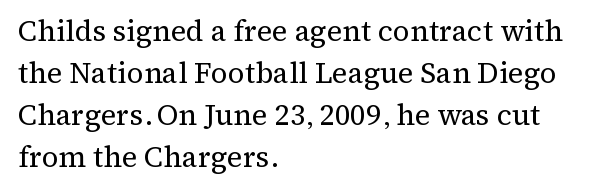
The image shows 29 px regular-weight serif type, upright; set left-aligned, normal line spacing (1.45x), normal letter spacing, not underlined; medium stroke contrast and a medium x-height.
